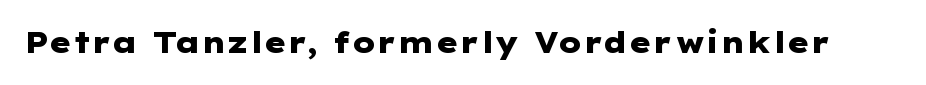
{"serif": "no", "italic": "no", "bold": "yes", "weight": "heavy", "width": "wide", "stroke_contrast": "low", "x_height": "medium", "underline": "no", "letter_spacing": "normal", "letter_spacing_em": 0.0, "glyph_px": 29}
